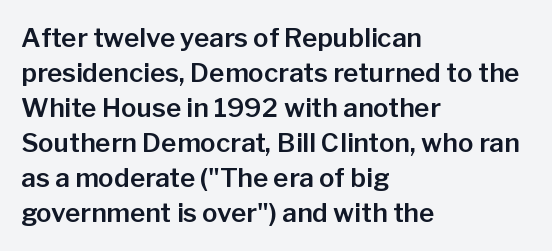
Upright lettering throughout. A classic flush-left, rag-right setting is used for this passage. Underlining? Definitely not there. The passage shown stacks its lines at a standard gap. The letterforms sit shoulder to shoulder at normal distance.
